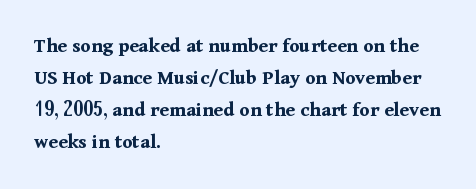
Q: Is the text bold? A: Yes.
Q: Is the text italic (slanted)? A: No, it is upright.
Q: Is the text underlined? A: No.
Q: How is the paragraph aligned? A: Left-aligned.
Q: Is the spacing between letters normal or unusually wide? A: Normal.
Q: Is the spacing between lines tight, normal or loose? A: Normal.
